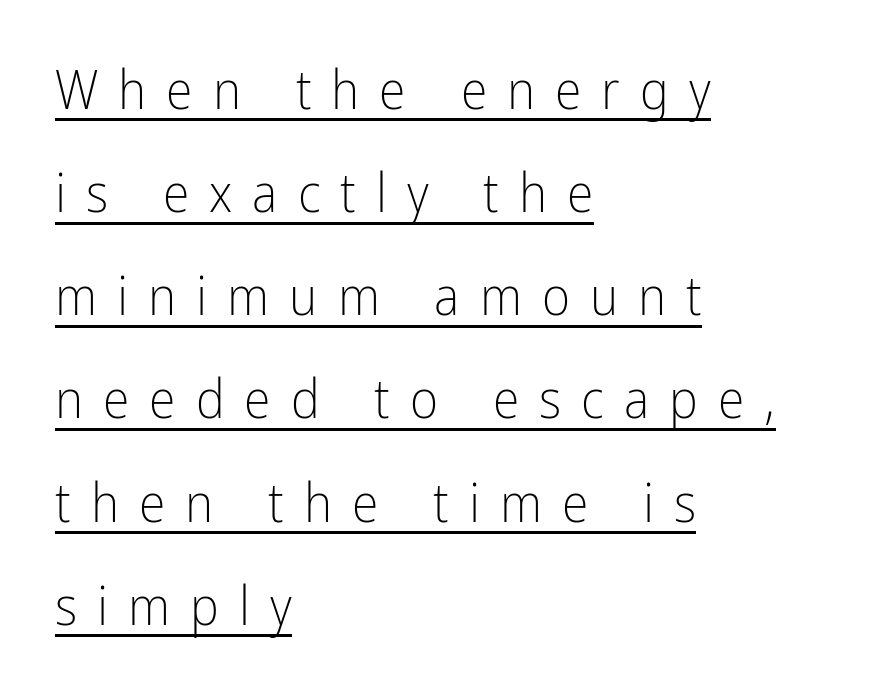
These lines stand farther apart than default settings would place them. To sum up the face: it is a sans, with no serifs. This rendering widens character spacing well past its baseline value. Teacher's note: observe the even left margin — that is flush-left alignment. A baseline rule has been typeset under these characters.
